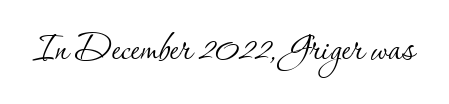
{"serif": "yes", "bold": "no", "weight": "thin", "width": "normal", "stroke_contrast": "low", "x_height": "small", "monospaced": "no", "underline": "no", "letter_spacing": "normal", "letter_spacing_em": 0.0, "glyph_px": 46}
